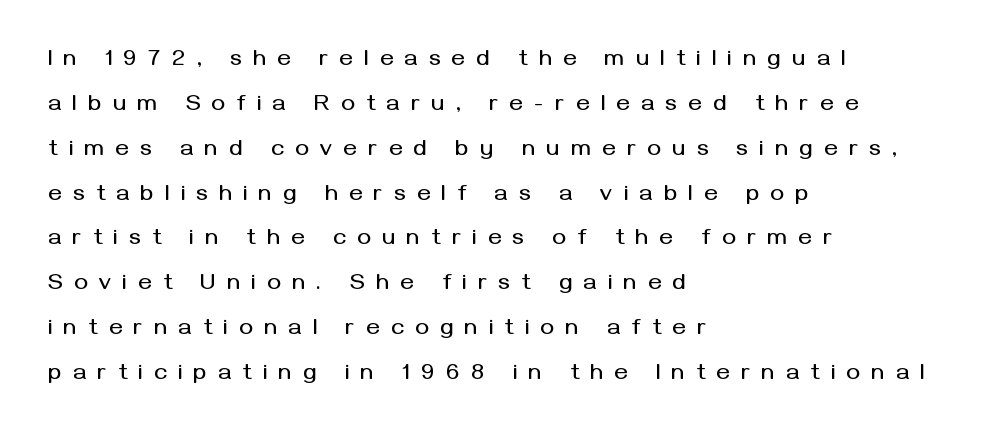
Where is the straight margin? On the left. How are the letters spaced? Widely, with obvious added tracking. Vertical strokes here are truly vertical. Interline gaps are noticeably wide in this sample. The specimen omits any rule beneath the text block's lines.
